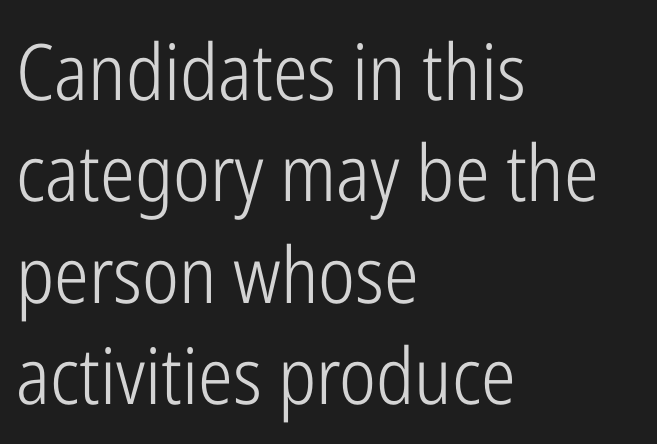
Observe the absence of serifs on each vertical stroke in this sample. You could not count columns in this text — the font is proportionally spaced. The line-height multiplier appears to be the usual default. Weight: not bold — regular or lighter. Tracking here is standard; glyphs follow each other at the usual distance. These lines are set flush left with a ragged right edge.
